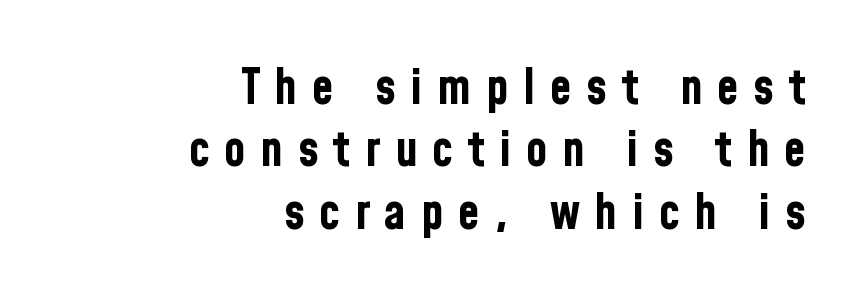
{"serif": "no", "italic": "no", "bold": "yes", "weight": "bold", "width": "condensed", "stroke_contrast": "low", "x_height": "medium", "monospaced": "no", "underline": "no", "align": "right", "line_spacing": "normal", "line_spacing_ratio": 1.25, "letter_spacing": "wide", "letter_spacing_em": 0.29, "glyph_px": 50}
